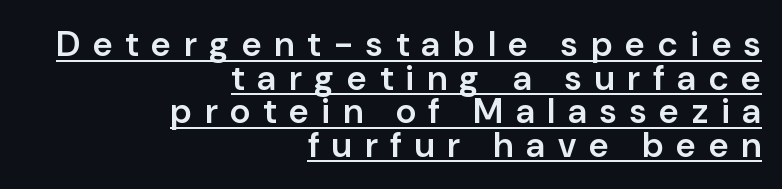
Quick note: underline on. Short note: letters widely spaced. You could not count columns in this text — the font is proportionally spaced. Successive baselines arrive quickly, one right under another.
